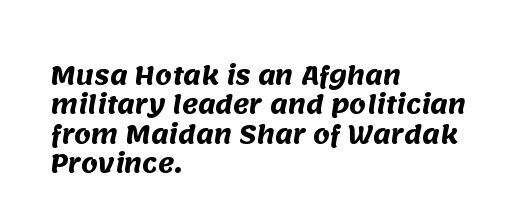
The image shows 24 px bold type; set left-aligned, line spacing 1.22x, normal letter spacing, not underlined.
